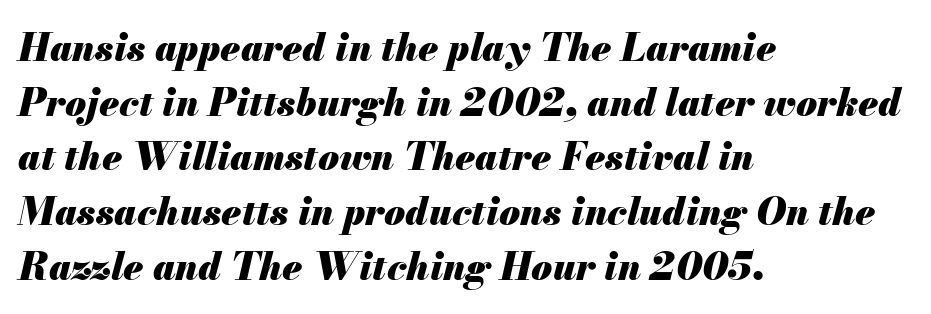
{"italic": "yes", "lean": "right", "slant_degrees": 13, "bold": "yes", "weight": "heavy", "width": "normal", "stroke_contrast": "medium", "x_height": "small", "monospaced": "no", "underline": "no", "align": "left", "line_spacing": "normal", "line_spacing_ratio": 1.44, "letter_spacing": "normal", "letter_spacing_em": 0.0, "glyph_px": 38}
